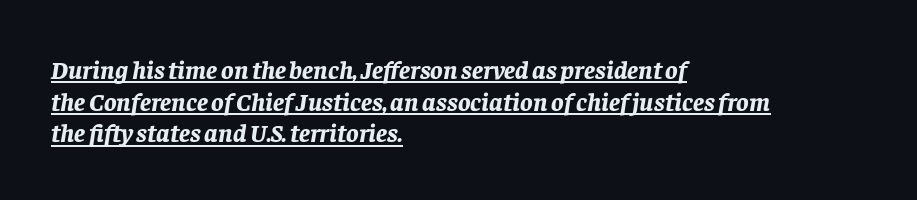
On the weight axis this lands at bold, roughly 700. One-word summary of the alignment: left. The glyphs look as if they've been sheared to an angle. The passage shown has conventional tracking throughout. Descenders here cross a horizontal rule under the line.
